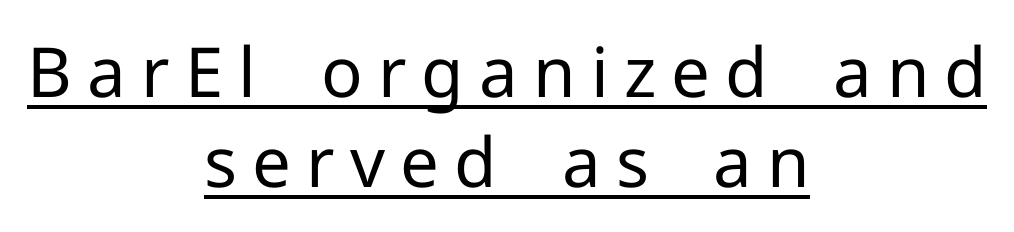
Q: Is the text bold? A: No.
Q: Is the text italic (slanted)? A: No, it is upright.
Q: Is the typeface a serif or a sans-serif typeface? A: Sans-serif.
Q: Is the text underlined? A: Yes.
Q: How is the paragraph aligned? A: Centered.
Q: Is the spacing between letters normal or unusually wide? A: Unusually wide.
Q: Is the spacing between lines tight, normal or loose? A: Normal.
Q: Width (condensed, normal, or wide)? A: Normal.
Q: Stroke contrast? A: Low.
Q: x-height? A: Medium.
Q: Monospaced? A: No.
